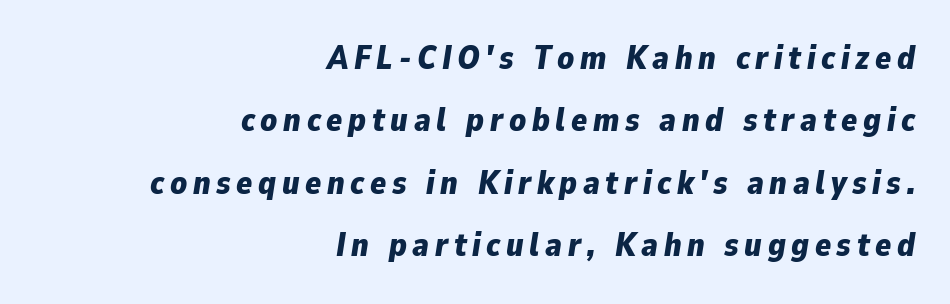
{"italic": "yes", "lean": "right", "slant_degrees": 9, "bold": "yes", "weight": "bold", "width": "normal", "stroke_contrast": "low", "x_height": "medium", "monospaced": "no", "underline": "no", "align": "right", "line_spacing_ratio": 1.89, "glyph_px": 33}
